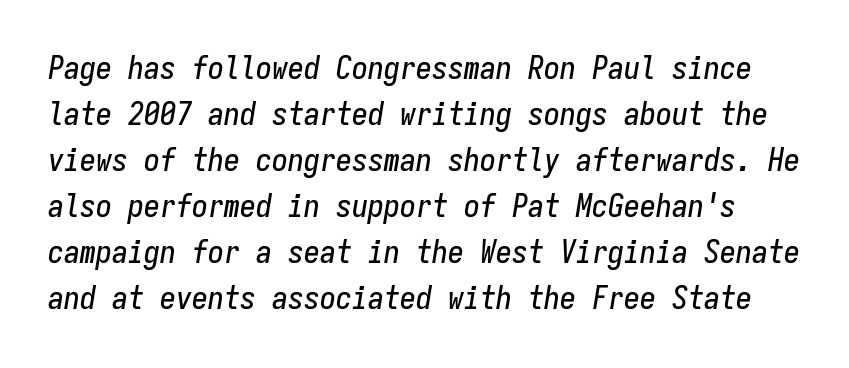
Vertical spacing — default. The rendering keeps characters at their native spacing. Unmarked baselines from the first word to the last. When letters slant like this, we call the style italic. You could count columns in this text — the font is strictly monospaced.
